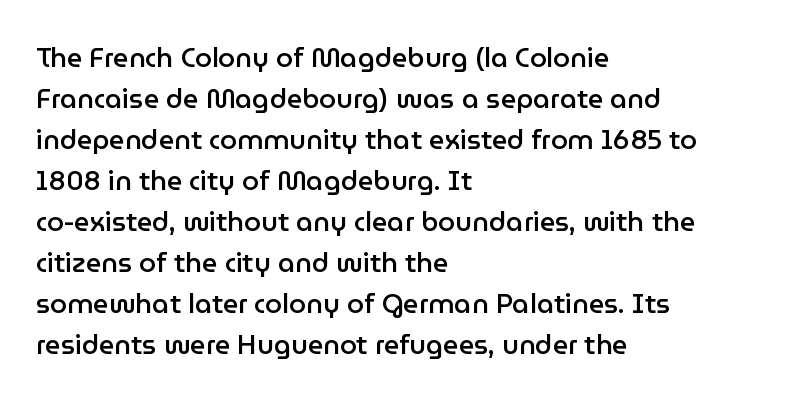
Does extra space separate the letters? No, they use regular spacing. Line spacing here is normal. Visually the block forms a straight wall on the left and a jagged coastline on the right. Unlike italic type, these characters show no tilt at all. The face used here is a semibold: visibly heavier than regular, lighter than bold. The foot of each line stays bare and open.
